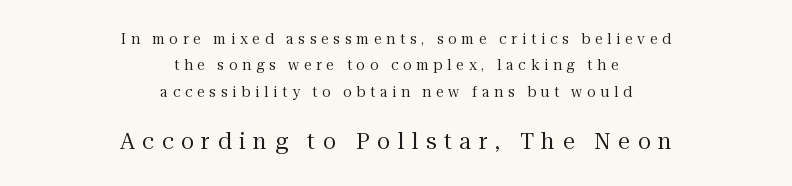
The image shows 22 px text type, upright; set centered, line spacing 1.88x, unusually wide letter spacing (+0.34 em), not underlined; the second (bottom) block is 1.57x larger.
